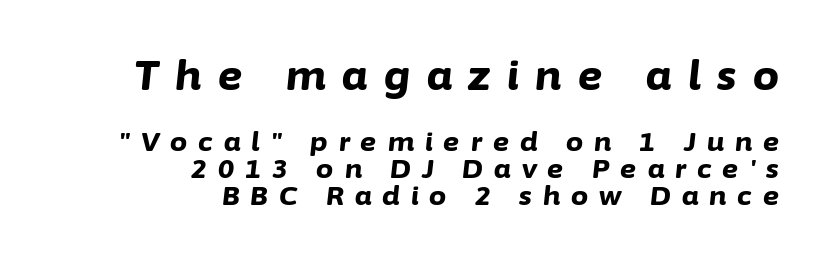
Honestly, the letter spacing is so wide it's the main thing you notice. Visually the block forms a straight wall on the right and a jagged coastline on the left. A dark, heavy texture on the line: the type is bold. Here the first block reads like a headline and the second like body copy. Lines of text with bare space underneath.
